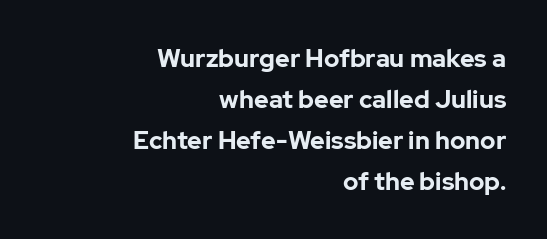
Q: Is the text bold? A: Yes.
Q: Is the text italic (slanted)? A: No, it is upright.
Q: Is the text underlined? A: No.
Q: How is the paragraph aligned? A: Right-aligned.
Q: Is the spacing between letters normal or unusually wide? A: Normal.
Q: Is the spacing between lines tight, normal or loose? A: Normal.
